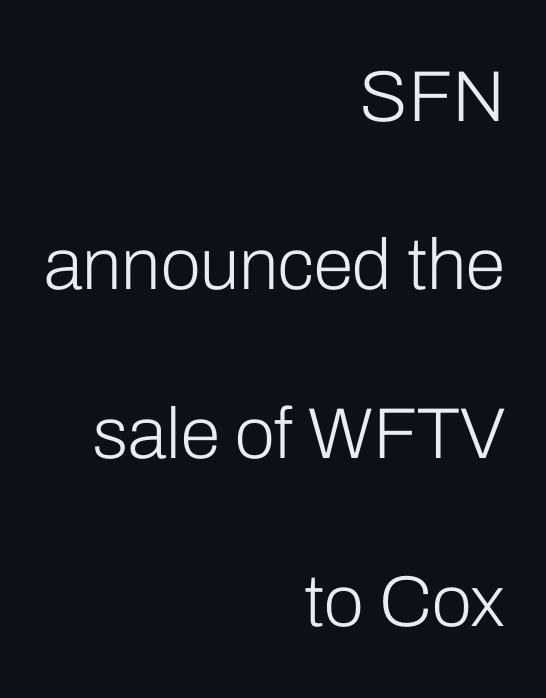
The image shows 72 px light sans-serif type, upright; set right-aligned, loose line spacing (2.34x), normal letter spacing, not underlined; low stroke contrast and a medium x-height.
